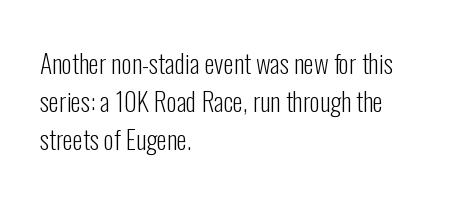
Q: Is the text bold? A: No.
Q: Is the text italic (slanted)? A: No, it is upright.
Q: Is the text underlined? A: No.
Q: How is the paragraph aligned? A: Left-aligned.
Q: Is the spacing between letters normal or unusually wide? A: Normal.
Q: Is the spacing between lines tight, normal or loose? A: Normal.
